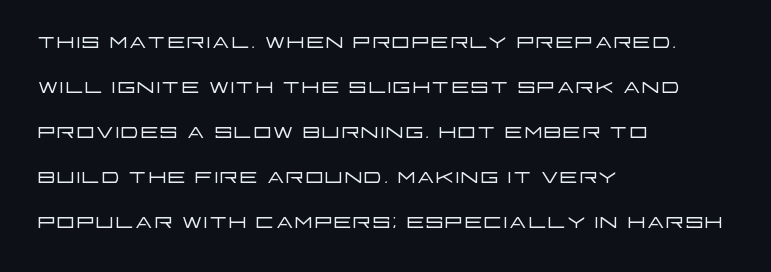
The image shows 29 px light, wide sans-serif type, upright; set left-aligned, normal line spacing (1.55x), normal letter spacing, not underlined; low stroke contrast and a large x-height.
